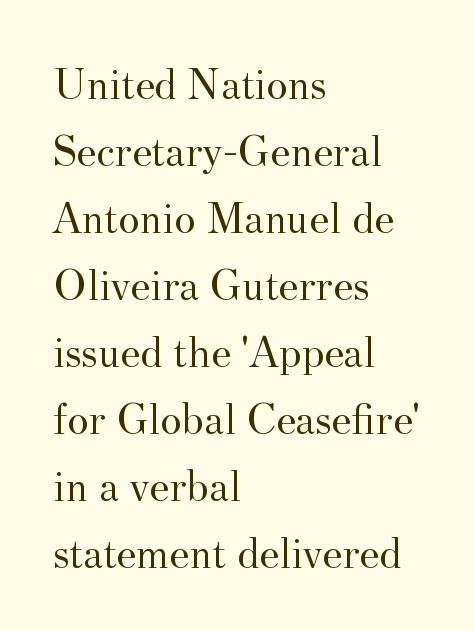
{"serif": "yes", "italic": "no", "bold": "no", "weight": "regular", "width": "normal", "stroke_contrast": "medium", "x_height": "small", "monospaced": "no", "underline": "no", "align": "left", "line_spacing": "normal", "line_spacing_ratio": 1.49, "letter_spacing": "normal", "letter_spacing_em": 0.0, "glyph_px": 45}
